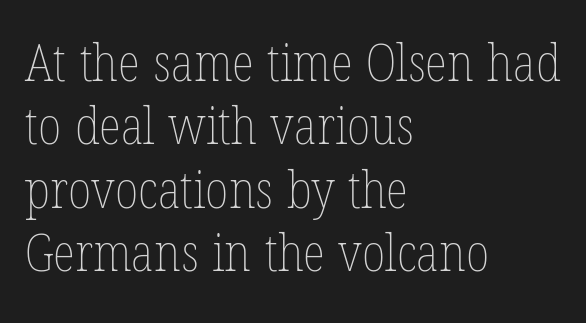
The rendering anchors every line to the left-hand side. Honestly, the letter spacing is just normal — you wouldn't notice it. Compared with a typical body face, this is equally light or lighter still. The type sits square on the baseline with zero lean.
